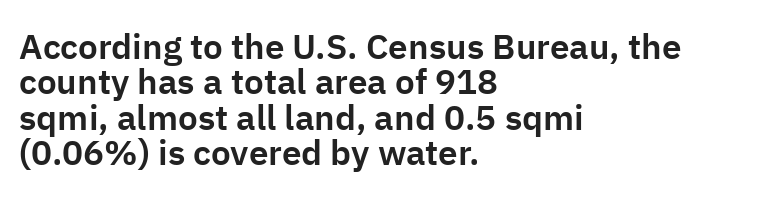
Underline: absent. Do the characters align in a grid? No, the font is proportional. Compared with typical paragraphs, the rows here are closer together. The type family on display is of the sans-serif kind.
